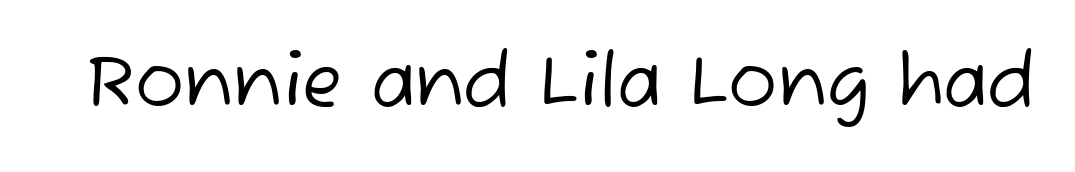
The image shows 73 px regular-weight sans-serif type; set normal letter spacing, not underlined; low stroke contrast and a medium x-height.
